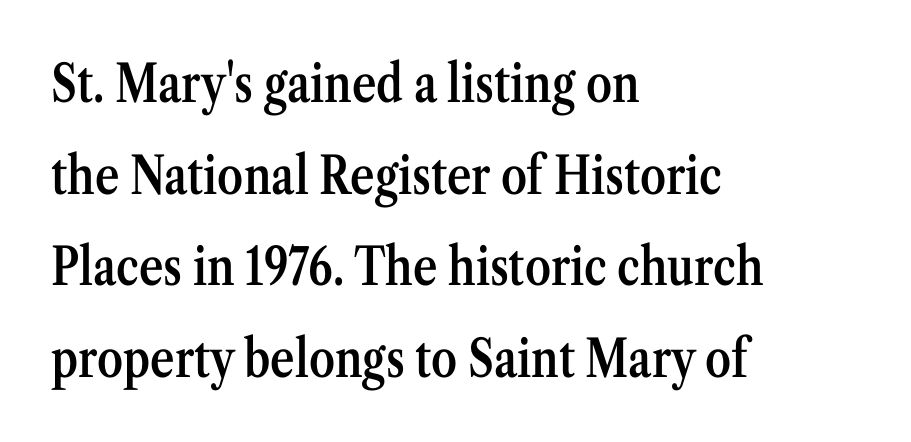
{"serif": "yes", "italic": "no", "bold": "semi", "weight": "semibold", "width": "condensed", "stroke_contrast": "medium", "x_height": "medium", "monospaced": "no", "underline": "no", "align": "left", "line_spacing_ratio": 1.76, "letter_spacing": "normal", "letter_spacing_em": 0.0, "glyph_px": 52}
